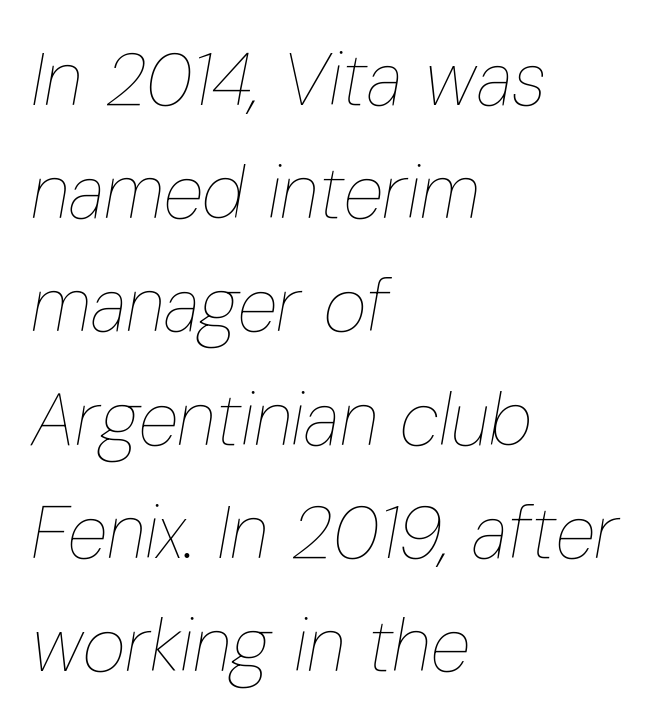
The compositor pushed each line to the left boundary. The vertical gap from one line to the next is medium. Quick note: italic. The space beneath each line is pristine and unruled. Weight: not bold — regular or lighter.
